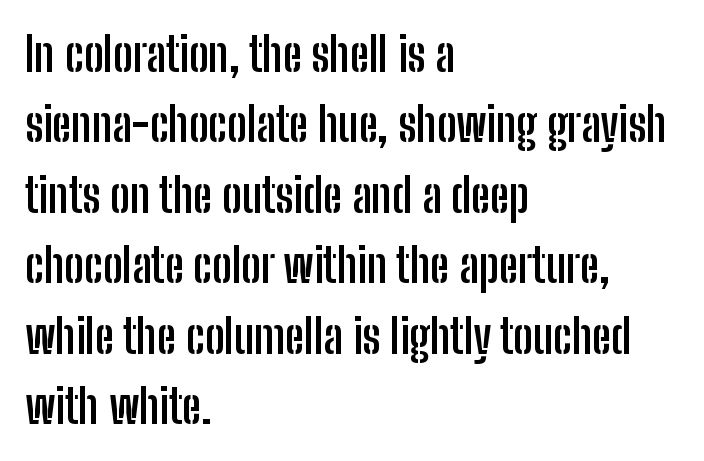
The image shows 47 px semibold, condensed sans-serif type, upright; set left-aligned, normal line spacing (1.5x), normal letter spacing, not underlined; low stroke contrast and a medium x-height.
